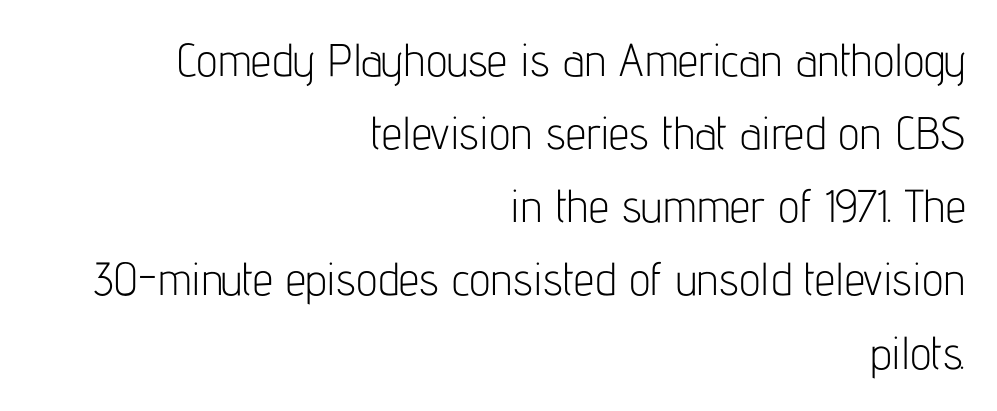
Vertical strokes here are truly vertical. No chunkiness to these letters — they're not bold. The face used here is rendered with its standard letterfit. These lines are composed in type without serifs.
